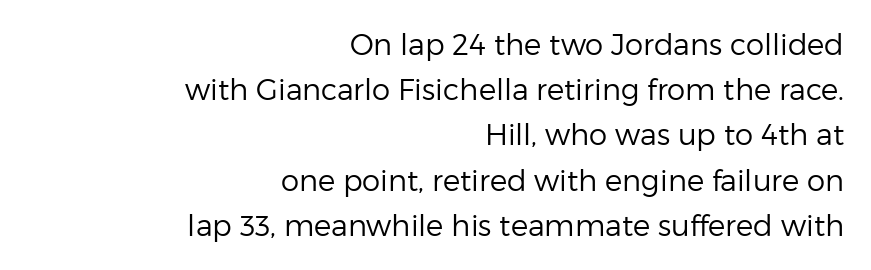
Q: Is the text bold? A: No.
Q: Is the text italic (slanted)? A: No, it is upright.
Q: Is the typeface a serif or a sans-serif typeface? A: Sans-serif.
Q: Is the text underlined? A: No.
Q: How is the paragraph aligned? A: Right-aligned.
Q: Is the spacing between letters normal or unusually wide? A: Normal.
Q: Is the spacing between lines tight, normal or loose? A: Normal.
Q: Width (condensed, normal, or wide)? A: Normal.
Q: Stroke contrast? A: Low.
Q: x-height? A: Medium.
Q: Monospaced? A: No.
